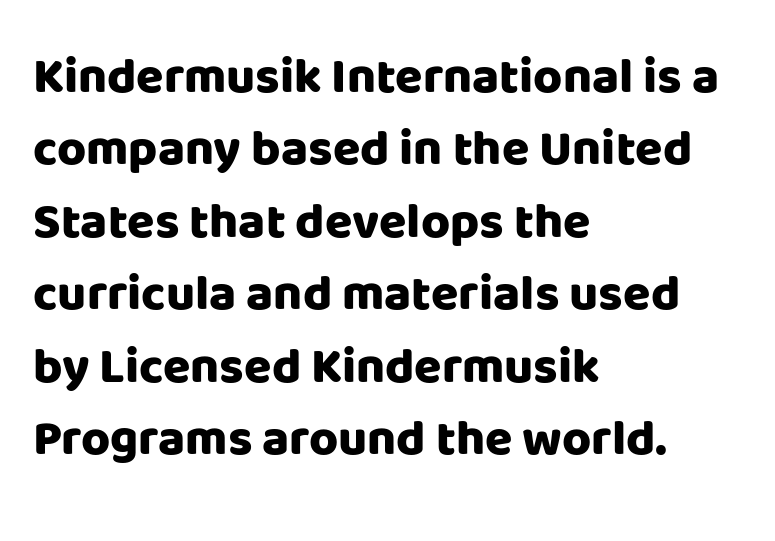
These lines keep a tight, regular rhythm from letter to letter. The area under the type is left untouched. The letters stand straight up with perfectly vertical stems. Interline gaps are of average width in this sample. Teacher's note: observe the even left margin — that is flush-left alignment. Nope, no serifs anywhere on these letters.
